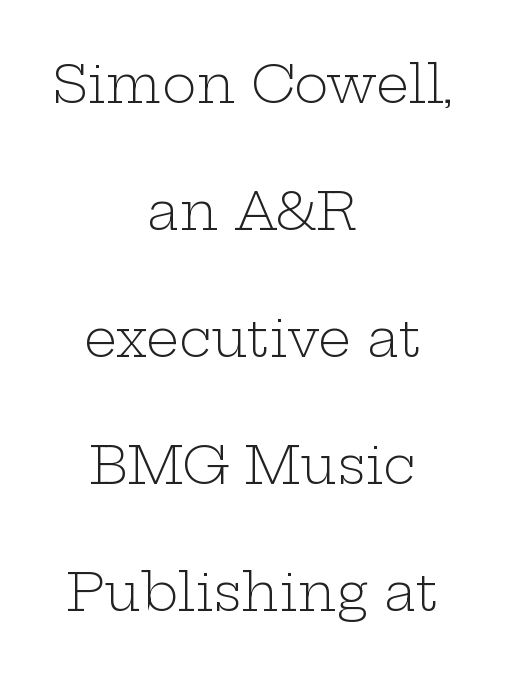
{"serif": "yes", "italic": "no", "bold": "no", "weight": "light", "width": "wide", "stroke_contrast": "low", "x_height": "medium", "monospaced": "no", "underline": "no", "align": "center", "line_spacing": "loose", "line_spacing_ratio": 2.44, "letter_spacing": "normal", "letter_spacing_em": 0.0, "glyph_px": 52}
